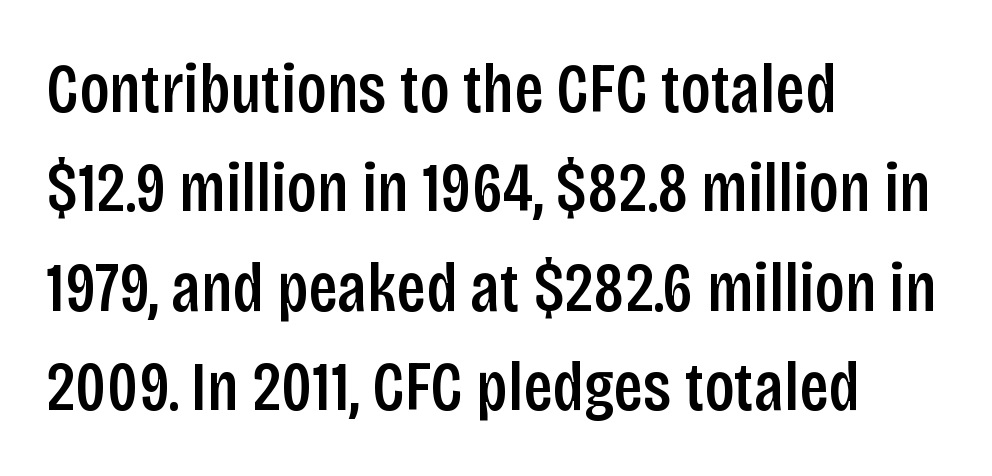
{"serif": "no", "italic": "no", "bold": "semi", "weight": "semibold", "width": "condensed", "stroke_contrast": "low", "x_height": "large", "monospaced": "no", "underline": "no", "align": "left", "line_spacing": "normal", "line_spacing_ratio": 1.42, "letter_spacing": "normal", "letter_spacing_em": 0.0, "glyph_px": 70}
